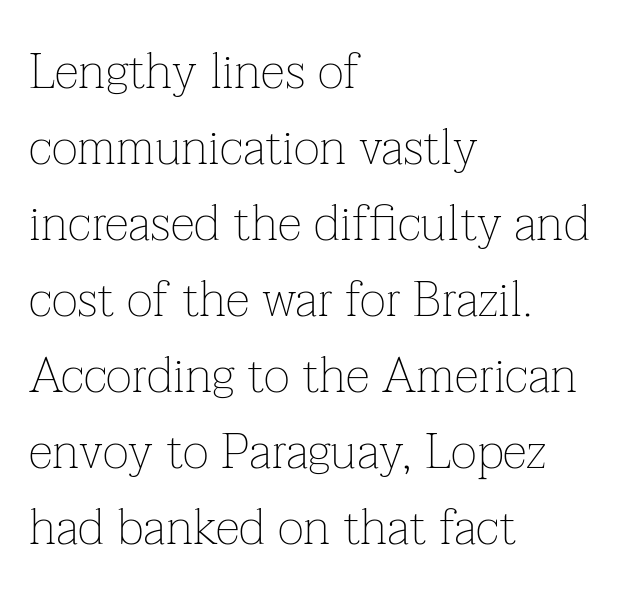
Q: Is the text bold? A: No.
Q: Is the text italic (slanted)? A: No, it is upright.
Q: Is the typeface a serif or a sans-serif typeface? A: Serif.
Q: Is the text underlined? A: No.
Q: How is the paragraph aligned? A: Left-aligned.
Q: Is the spacing between letters normal or unusually wide? A: Normal.
Q: Is the spacing between lines tight, normal or loose? A: Normal.
Q: Width (condensed, normal, or wide)? A: Normal.
Q: Stroke contrast? A: Low.
Q: x-height? A: Medium.
Q: Monospaced? A: No.
